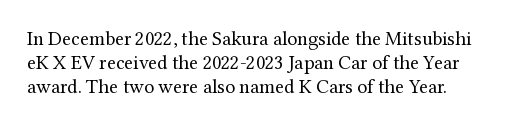
{"italic": "no", "bold": "no", "underline": "no", "line_spacing_ratio": 1.2, "letter_spacing": "normal", "letter_spacing_em": 0.0, "glyph_px": 20}
